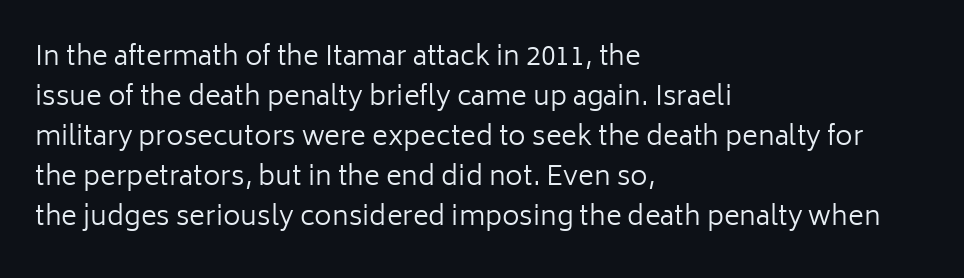
The image shows 27 px text type, upright; set left-aligned, normal line spacing (1.48x), normal letter spacing, not underlined.
